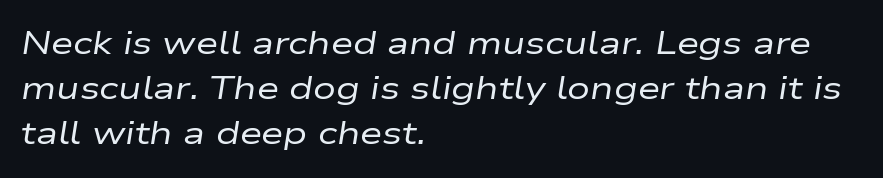
The line texture is even and compact thanks to regular tracking. Every character sits at an angle, as italics do. Notice how the passage keeps a crisp vertical edge on the left only. Descenders are the only things crossing below the line.
